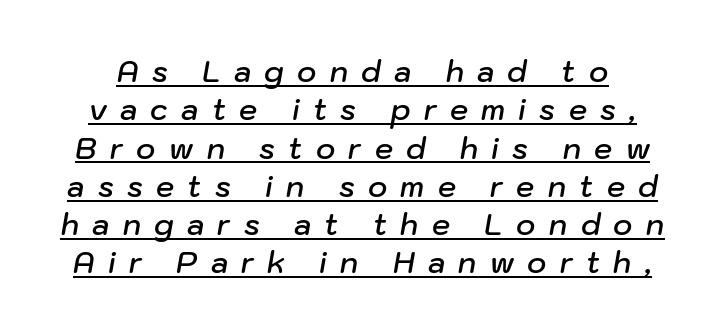
The image shows 29 px semibold type, italic (leaning right); set normal line spacing (1.32x), unusually wide letter spacing (+0.46 em), underlined; low stroke contrast and a medium x-height.
